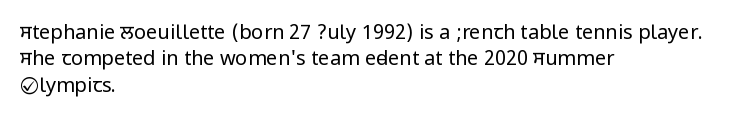
{"italic": "no", "bold": "no", "underline": "no", "align": "left", "line_spacing": "normal", "line_spacing_ratio": 1.32, "letter_spacing": "normal", "letter_spacing_em": 0.0, "glyph_px": 20}
